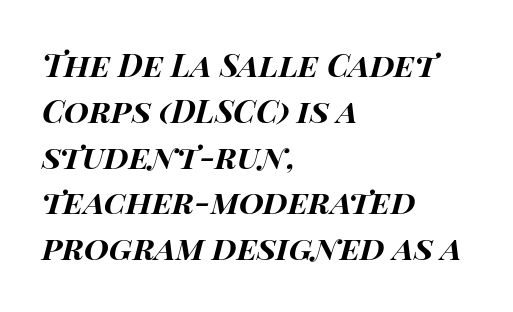
The image shows 32 px bold, wide type, italic (leaning right); set left-aligned, normal line spacing (1.43x), normal letter spacing, not underlined; high stroke contrast and a large x-height.
